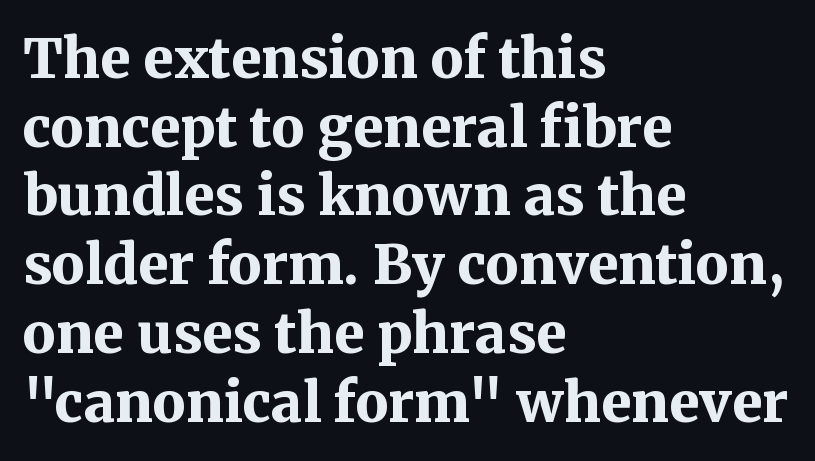
{"serif": "yes", "italic": "no", "bold": "yes", "weight": "bold", "width": "normal", "stroke_contrast": "medium", "x_height": "medium", "monospaced": "no", "underline": "no", "align": "left", "line_spacing": "normal", "line_spacing_ratio": 1.25, "letter_spacing": "normal", "letter_spacing_em": 0.0, "glyph_px": 55}
